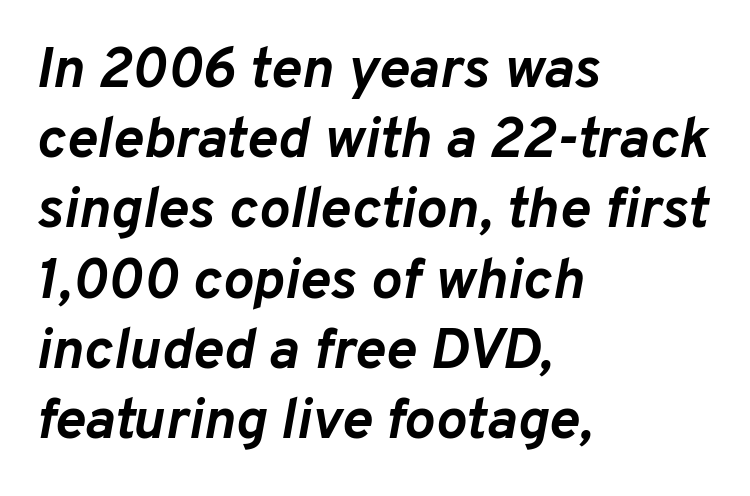
{"italic": "yes", "lean": "right", "slant_degrees": 10, "bold": "yes", "weight": "semibold", "width": "normal", "stroke_contrast": "low", "x_height": "medium", "monospaced": "no", "underline": "no", "align": "left", "line_spacing_ratio": 1.21, "letter_spacing": "normal", "letter_spacing_em": 0.0, "glyph_px": 58}
